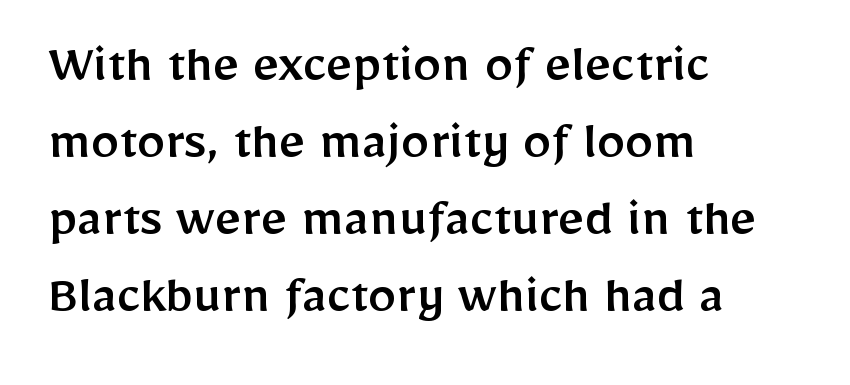
Line starts are locked; line ends wander. Look at the tracking — it's just the regular setting, nothing added. Descenders hang freely into open space. These lines are composed in type without serifs.
